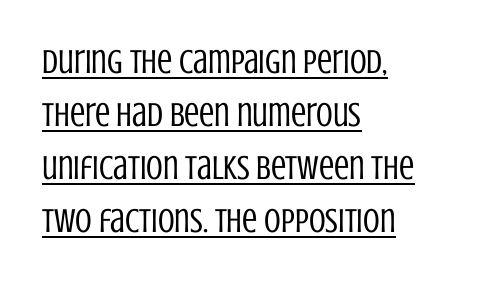
The image shows 34 px regular-weight, condensed sans-serif type, upright; set left-aligned, normal line spacing (1.56x), normal letter spacing, underlined; low stroke contrast and a large x-height.
